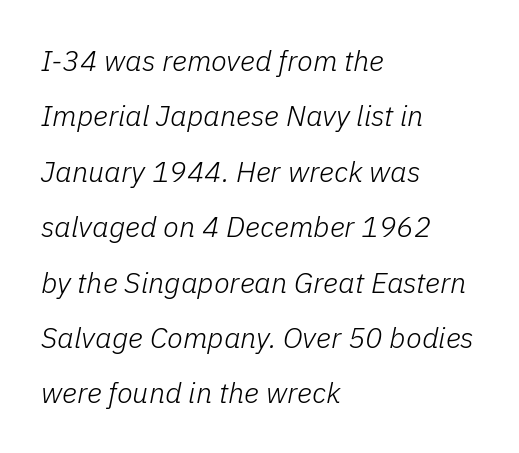
Q: Is the text bold? A: No.
Q: Is the text italic (slanted)? A: Yes, it leans right by about 11 degrees.
Q: Is the text underlined? A: No.
Q: How is the paragraph aligned? A: Left-aligned.
Q: Is the spacing between letters normal or unusually wide? A: Normal.
Q: Is the spacing between lines tight, normal or loose? A: Loose.
Q: Width (condensed, normal, or wide)? A: Normal.
Q: Stroke contrast? A: Low.
Q: x-height? A: Medium.
Q: Monospaced? A: No.
